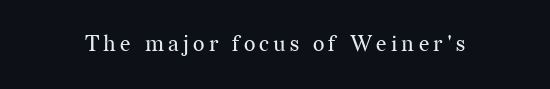
The specimen reads as upright at a glance. The face looks like a standard text weight, possibly lighter. Nobody drew a line under any word here.
